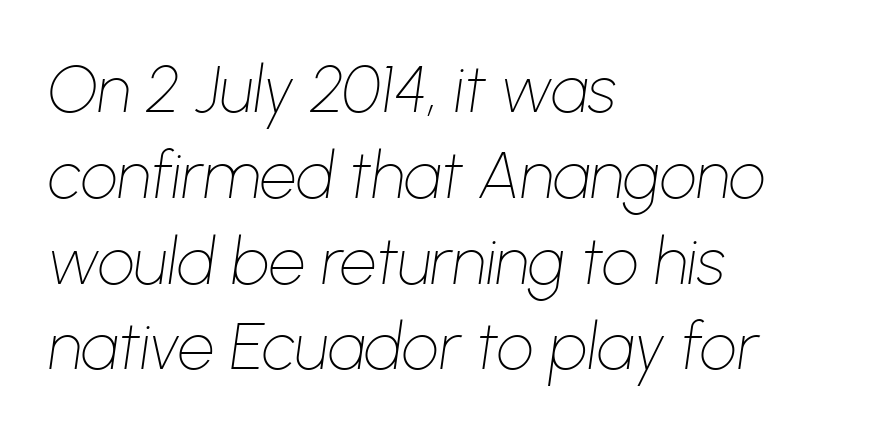
{"italic": "yes", "lean": "right", "slant_degrees": 8, "bold": "no", "weight": "thin", "width": "normal", "stroke_contrast": "low", "x_height": "medium", "monospaced": "no", "underline": "no", "align": "left", "line_spacing": "normal", "line_spacing_ratio": 1.32, "letter_spacing": "normal", "letter_spacing_em": 0.0, "glyph_px": 65}
